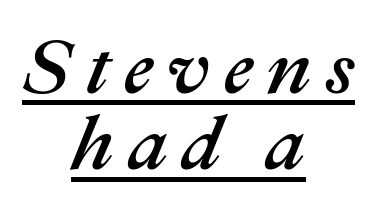
The image shows 78 px text type, italic (leaning right); set centered, tight line spacing (0.98x), underlined; medium stroke contrast and a medium x-height.
